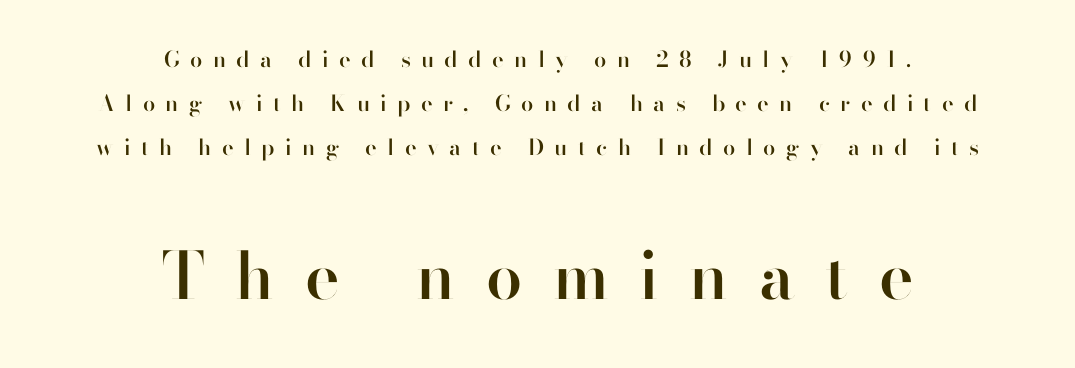
Q: Is the text bold? A: Semi-bold.
Q: Is the text italic (slanted)? A: No, it is upright.
Q: Is the typeface a serif or a sans-serif typeface? A: Sans-serif.
Q: Is the text underlined? A: No.
Q: How is the paragraph aligned? A: Centered.
Q: Is the spacing between letters normal or unusually wide? A: Unusually wide.
Q: Is the spacing between lines tight, normal or loose? A: Loose.
Q: Which block of text is set in a larger size, the first (top) or the second (bottom)? A: The second (bottom) one.
Q: Width (condensed, normal, or wide)? A: Normal.
Q: Stroke contrast? A: High.
Q: x-height? A: Small.
Q: Monospaced? A: No.
